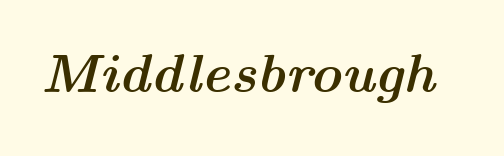
The strip under each line holds only bare page. The whole block is typeset with a tilt. The gaps between neighbouring characters are ordinary and unremarkable. The face used here is proportionally spaced, like ordinary book or web type. Weight: bold.
